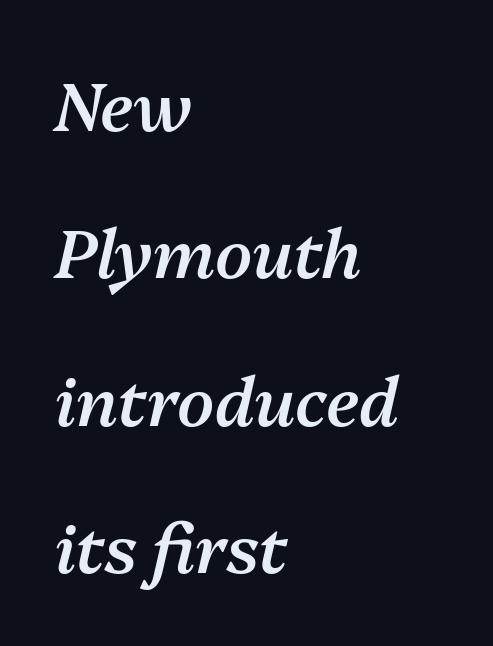
{"italic": "yes", "lean": "right", "slant_degrees": 13, "bold": "semi", "weight": "semibold", "width": "normal", "stroke_contrast": "medium", "x_height": "medium", "monospaced": "no", "underline": "no", "align": "left", "line_spacing": "loose", "line_spacing_ratio": 2.2, "letter_spacing": "normal", "letter_spacing_em": 0.0, "glyph_px": 67}
